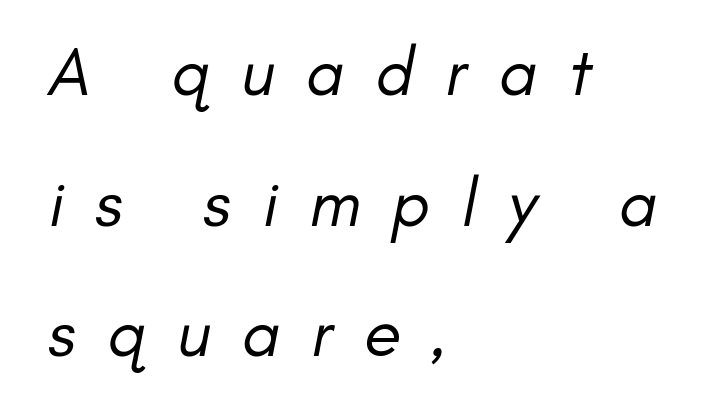
The image shows 68 px regular-weight sans-serif type; set left-aligned, loose line spacing (1.92x), unusually wide letter spacing (+0.46 em), not underlined; low stroke contrast and a small x-height.
